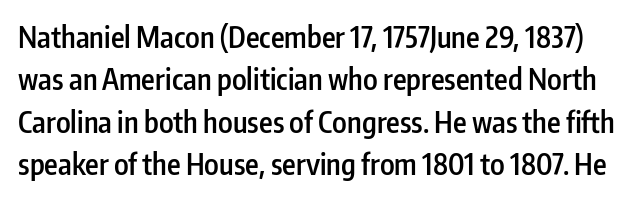
A normal amount of white space separates one row of letters from the next. These lines carry some extra weight — a demibold, not a full bold. Each word holds together tightly as a unit, with standard inter-letter gaps. Unlike a traditional serif, this face leaves its strokes unadorned.
